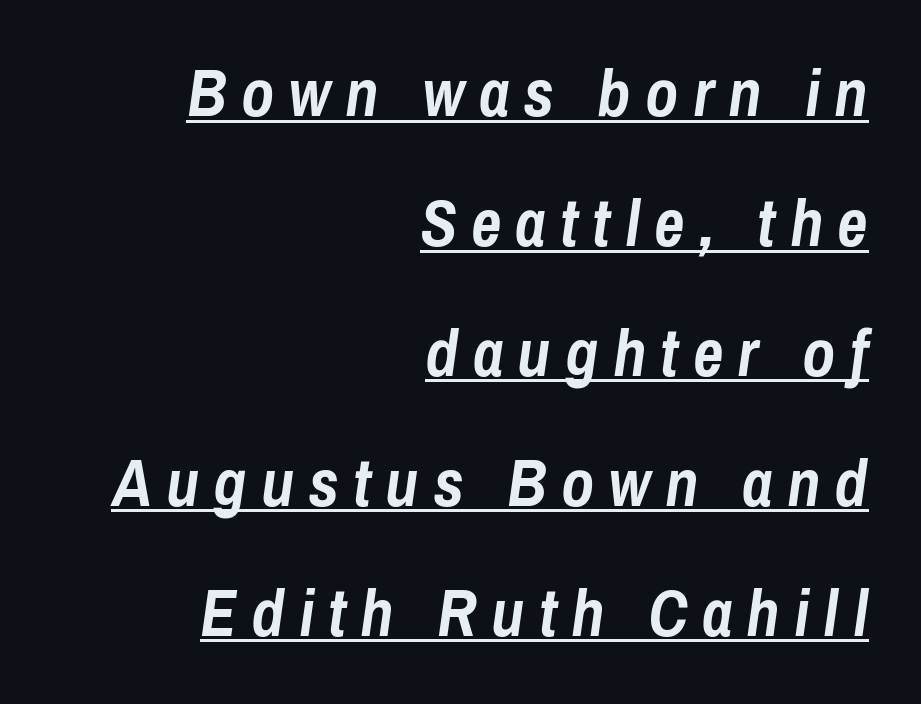
Q: Is the text bold? A: Yes.
Q: Is the text italic (slanted)? A: Yes, it leans right by about 8 degrees.
Q: Is the text underlined? A: Yes.
Q: How is the paragraph aligned? A: Right-aligned.
Q: Is the spacing between letters normal or unusually wide? A: Unusually wide.
Q: Is the spacing between lines tight, normal or loose? A: Loose.
Q: Width (condensed, normal, or wide)? A: Condensed.
Q: Stroke contrast? A: Low.
Q: x-height? A: Medium.
Q: Monospaced? A: No.
